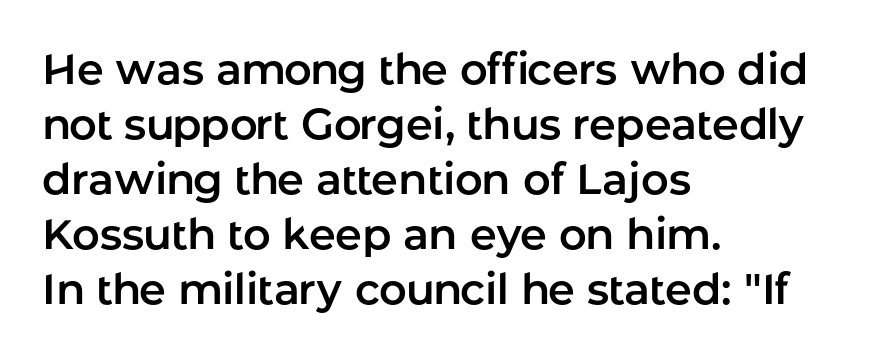
{"serif": "no", "italic": "no", "width": "normal", "stroke_contrast": "low", "x_height": "medium", "monospaced": "no", "underline": "no", "align": "left", "line_spacing": "normal", "line_spacing_ratio": 1.28, "letter_spacing": "normal", "letter_spacing_em": 0.0, "glyph_px": 43}
